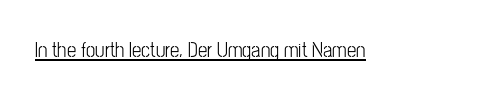
Italic: no, the glyphs are upright roman. You can see a thin bar hugging the bottom of the glyphs. Nothing heavy about these letters — not bold at all. Look at the tracking — it's just the regular setting, nothing added.
